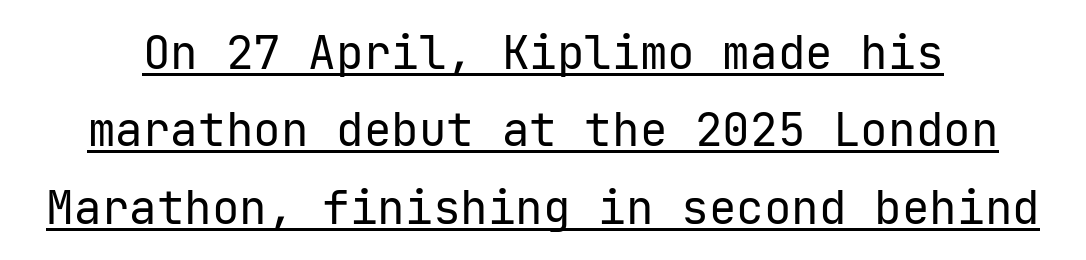
The type family on display is of the sans-serif kind. Baseline-to-baseline distance is the conventional proportion of letter height. A roman cut, with each character standing at attention. The rendered words wear a rule along their underside.
